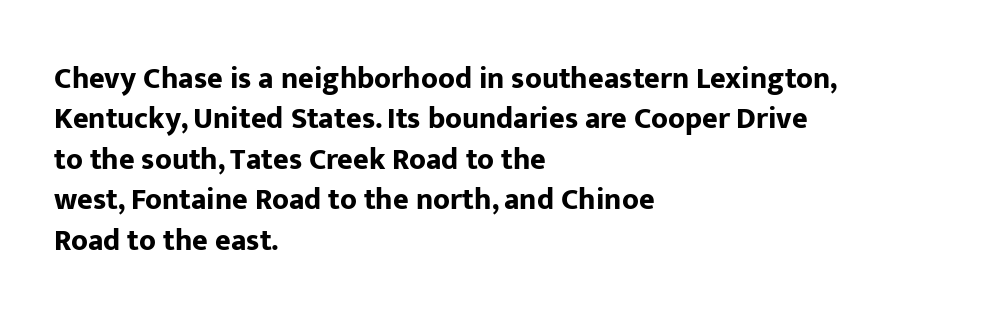
Q: Is the text bold? A: Yes.
Q: Is the text italic (slanted)? A: No, it is upright.
Q: Is the typeface a serif or a sans-serif typeface? A: Sans-serif.
Q: Is the text underlined? A: No.
Q: How is the paragraph aligned? A: Left-aligned.
Q: Is the spacing between letters normal or unusually wide? A: Normal.
Q: Is the spacing between lines tight, normal or loose? A: Normal.
Q: Width (condensed, normal, or wide)? A: Normal.
Q: Stroke contrast? A: Low.
Q: x-height? A: Medium.
Q: Monospaced? A: No.
